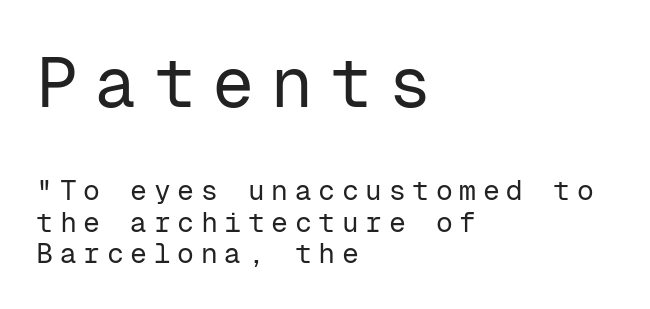
Q: Is the text bold? A: No.
Q: Is the text italic (slanted)? A: No, it is upright.
Q: Is the typeface a serif or a sans-serif typeface? A: Sans-serif.
Q: Is the text underlined? A: No.
Q: How is the paragraph aligned? A: Left-aligned.
Q: Is the spacing between letters normal or unusually wide? A: Unusually wide.
Q: Is the spacing between lines tight, normal or loose? A: Tight.
Q: Which block of text is set in a larger size, the first (top) or the second (bottom)? A: The first (top) one.
Q: Width (condensed, normal, or wide)? A: Normal.
Q: Stroke contrast? A: Low.
Q: x-height? A: Medium.
Q: Monospaced? A: Yes.
